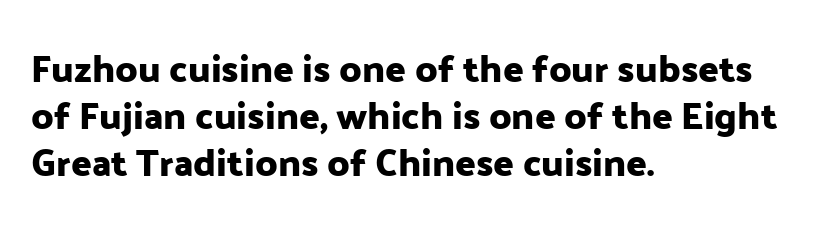
The font family rendered here belongs to the sans-serif group. In terms of posture, this sample is upright. Check the space under the baseline: it is left empty. Varying glyph widths throughout — classic text-font behaviour.
